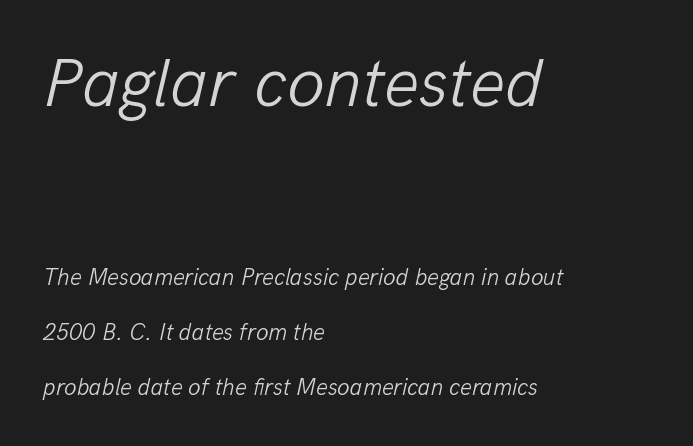
Does the leading feel generous? Absolutely, it's lavish. Looks like regular typesetting: each glyph gets only the width it needs. Has an underline been added? It has not. One-word summary of the alignment: left.
